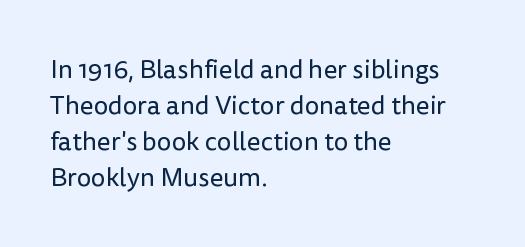
Q: Is the text bold? A: No.
Q: Is the text italic (slanted)? A: No, it is upright.
Q: Is the text underlined? A: No.
Q: How is the paragraph aligned? A: Left-aligned.
Q: Is the spacing between letters normal or unusually wide? A: Normal.
Q: Is the spacing between lines tight, normal or loose? A: Normal.
